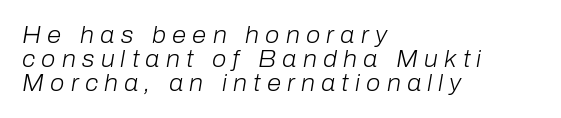
Inter-character spacing is expanded well beyond the font's built-in metrics. The glyphs are unaccompanied by any horizontal stroke below them. No chunkiness to these letters — they're not bold. The lines are packed closely together with very little leading. Every row of glyphs begins at an identical x-position on the left.
